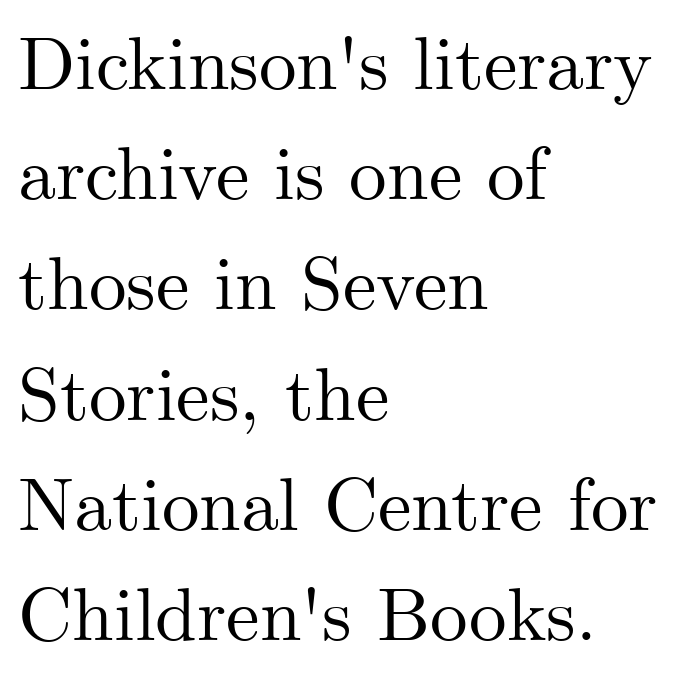
{"serif": "yes", "italic": "no", "width": "normal", "stroke_contrast": "medium", "x_height": "small", "monospaced": "no", "underline": "no", "align": "left", "line_spacing": "normal", "line_spacing_ratio": 1.47, "letter_spacing": "normal", "letter_spacing_em": 0.0, "glyph_px": 75}
